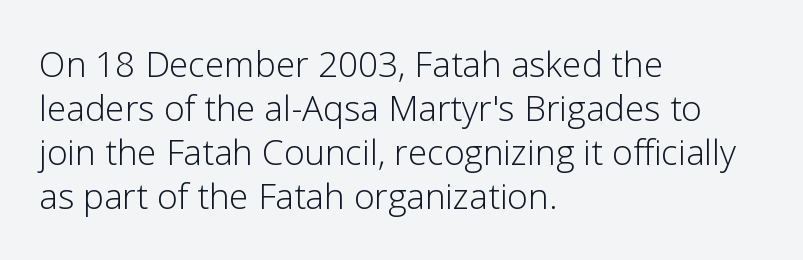
The image shows 35 px light sans-serif type, upright; set left-aligned, normal line spacing (1.26x), normal letter spacing, not underlined; low stroke contrast and a medium x-height.
